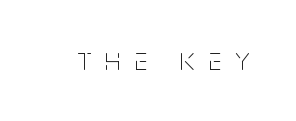
The image shows 32 px thin, condensed sans-serif type, upright; set unusually wide letter spacing (+0.44 em), not underlined; low stroke contrast and a large x-height.
